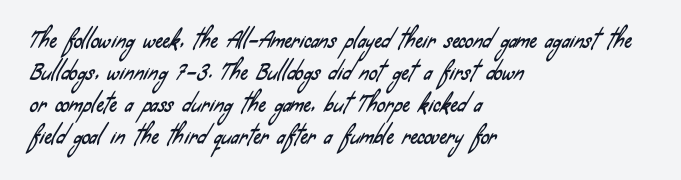
The image shows 21 px text type; set left-aligned, normal line spacing (1.52x), normal letter spacing, not underlined.
